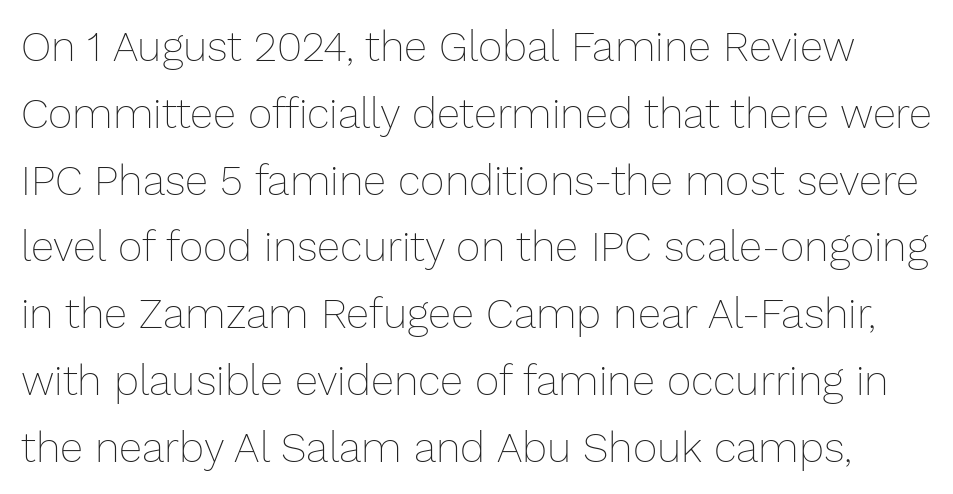
The string is rendered with underlining switched off. Line spacing here is normal. The passage shown is typed in a proportional face where columns would drift. Stems and bowls with no extra thickness — not bold.
